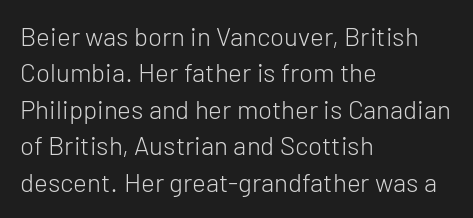
Q: Is the text bold? A: No.
Q: Is the text italic (slanted)? A: No, it is upright.
Q: Is the text underlined? A: No.
Q: How is the paragraph aligned? A: Left-aligned.
Q: Is the spacing between letters normal or unusually wide? A: Normal.
Q: Is the spacing between lines tight, normal or loose? A: Normal.
